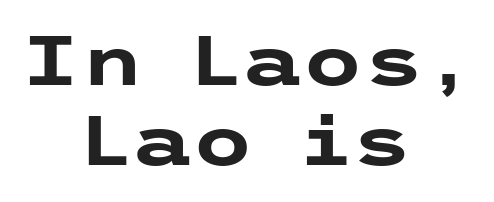
The image shows 70 px heavy, wide sans-serif type, upright; set centered, tight line spacing (1.15x), normal letter spacing, not underlined; low stroke contrast and a medium x-height.
